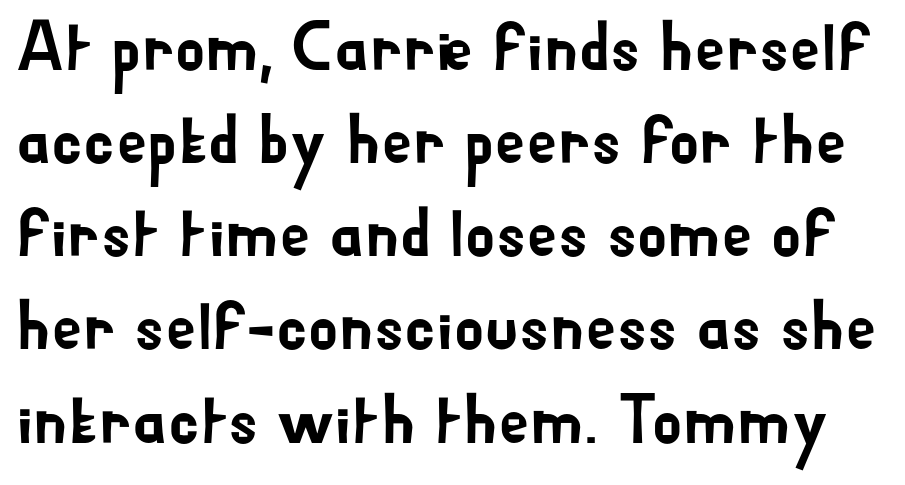
The block of text has a typical density, with ordinary space between rows. Nope, no serifs anywhere on these letters. Designer's note — italics off, roman on. Think of a printed novel: that variable character pitch is what you see here. The space directly below the letters is spotless. Compared with typical body copy, the letter spacing here is the same.
